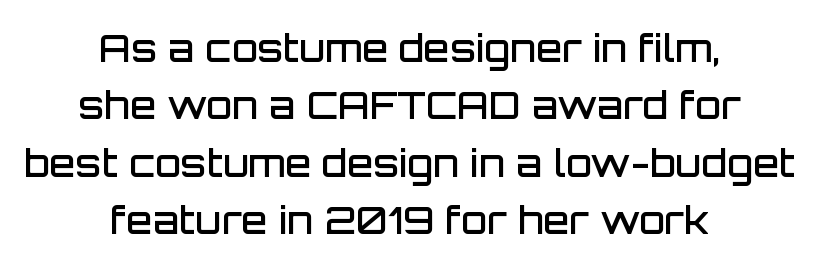
This is moderately heavy type, rendered in semibold. The font's upright variant was chosen for this text. I'd call this a sans setting — the letters go barefoot. The glyphs are unaccompanied by any horizontal stroke below them. Caption: multi-line text, centered on the measure.
